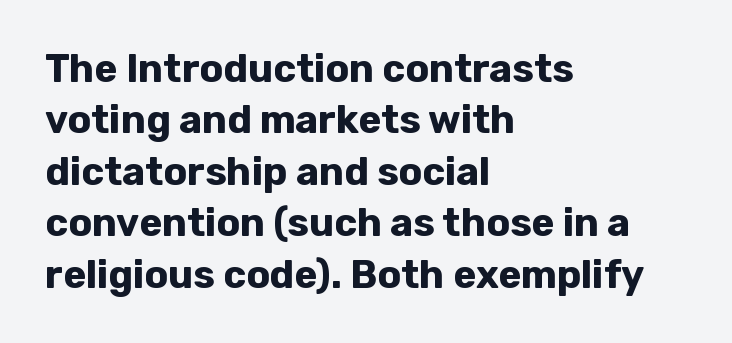
{"serif": "no", "italic": "no", "bold": "yes", "weight": "bold", "width": "normal", "stroke_contrast": "low", "x_height": "medium", "monospaced": "no", "underline": "no", "align": "left", "line_spacing": "normal", "line_spacing_ratio": 1.32, "letter_spacing": "normal", "letter_spacing_em": 0.0, "glyph_px": 39}
